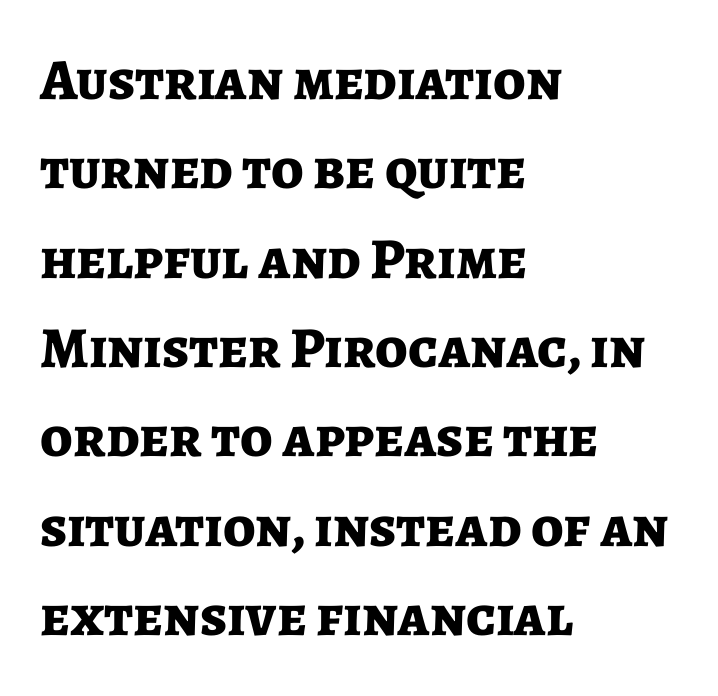
The image shows 58 px bold sans-serif type, upright; set left-aligned, normal line spacing (1.54x), normal letter spacing, not underlined; low stroke contrast and a medium x-height.
